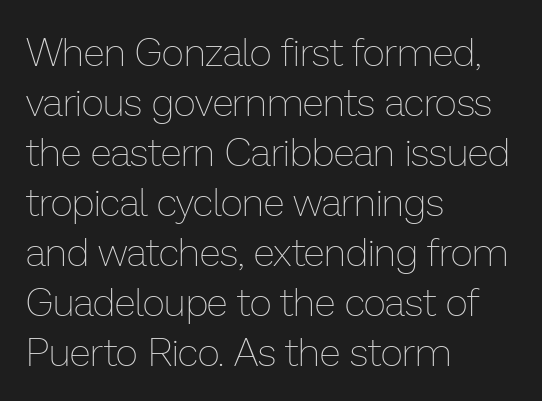
{"italic": "no", "bold": "no", "weight": "thin", "width": "normal", "stroke_contrast": "low", "x_height": "medium", "monospaced": "no", "underline": "no", "align": "left", "line_spacing": "normal", "line_spacing_ratio": 1.28, "letter_spacing": "normal", "letter_spacing_em": 0.0, "glyph_px": 39}
